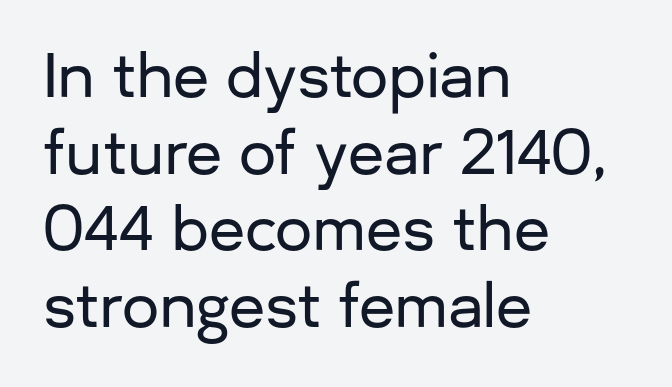
These lines are rendered in a variable-pitch font. The area under the type is left untouched. This rendering uses left alignment, leaving the right contour irregular. Caption: standard tracking, unaltered. Line spacing here is normal. Classification — sans serif.
